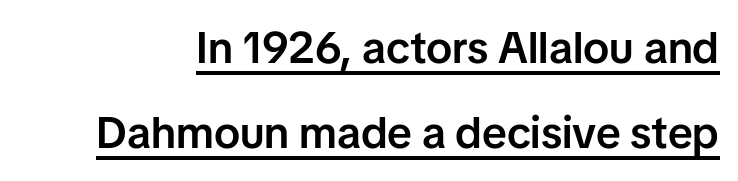
The image shows 44 px semibold sans-serif type, upright; set loose line spacing (1.93x), normal letter spacing, underlined; low stroke contrast and a medium x-height.
